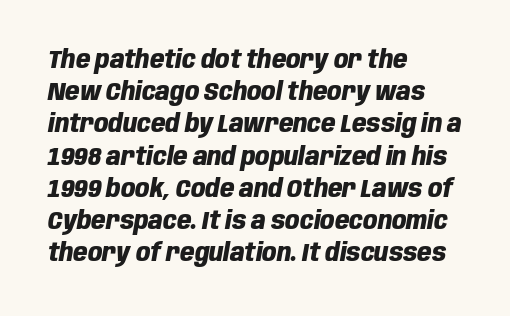
Q: Is the text bold? A: Yes.
Q: Is the text italic (slanted)? A: Yes, it leans right by about 10 degrees.
Q: Is the text underlined? A: No.
Q: How is the paragraph aligned? A: Left-aligned.
Q: Is the spacing between letters normal or unusually wide? A: Normal.
Q: Is the spacing between lines tight, normal or loose? A: Normal.
